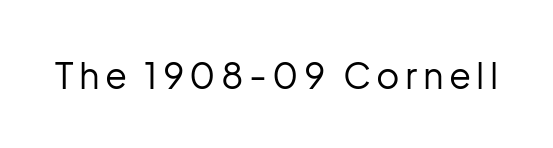
Q: Is the text bold? A: No.
Q: Is the text italic (slanted)? A: No, it is upright.
Q: Is the typeface a serif or a sans-serif typeface? A: Sans-serif.
Q: Is the text underlined? A: No.
Q: Width (condensed, normal, or wide)? A: Normal.
Q: Stroke contrast? A: Low.
Q: x-height? A: Medium.
Q: Monospaced? A: No.
